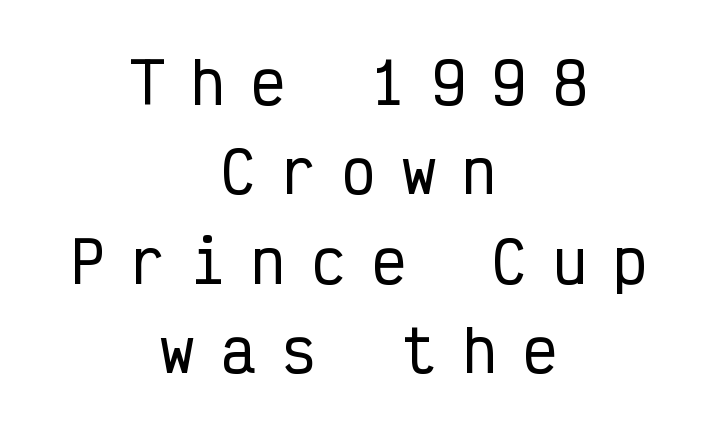
Q: Is the text italic (slanted)? A: No, it is upright.
Q: Is the typeface a serif or a sans-serif typeface? A: Sans-serif.
Q: Is the text underlined? A: No.
Q: How is the paragraph aligned? A: Centered.
Q: Is the spacing between letters normal or unusually wide? A: Unusually wide.
Q: Is the spacing between lines tight, normal or loose? A: Normal.
Q: Width (condensed, normal, or wide)? A: Condensed.
Q: Stroke contrast? A: Low.
Q: x-height? A: Medium.
Q: Monospaced? A: Yes.
